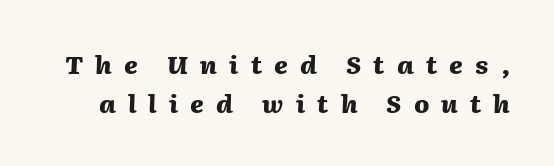
The image shows 25 px bold type, italic (leaning right); set normal line spacing (1.58x), unusually wide letter spacing (+0.49 em), not underlined.
